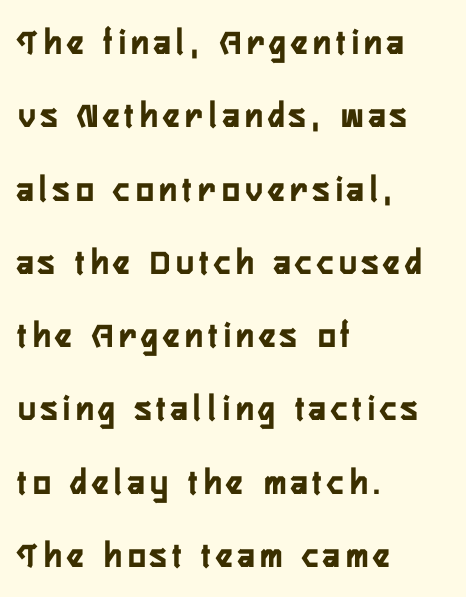
Q: Is the text bold? A: Yes.
Q: Is the text italic (slanted)? A: No, it is upright.
Q: Is the typeface a serif or a sans-serif typeface? A: Sans-serif.
Q: Is the text underlined? A: No.
Q: How is the paragraph aligned? A: Left-aligned.
Q: Is the spacing between lines tight, normal or loose? A: Loose.
Q: Width (condensed, normal, or wide)? A: Condensed.
Q: Stroke contrast? A: Low.
Q: x-height? A: Medium.
Q: Monospaced? A: No.
